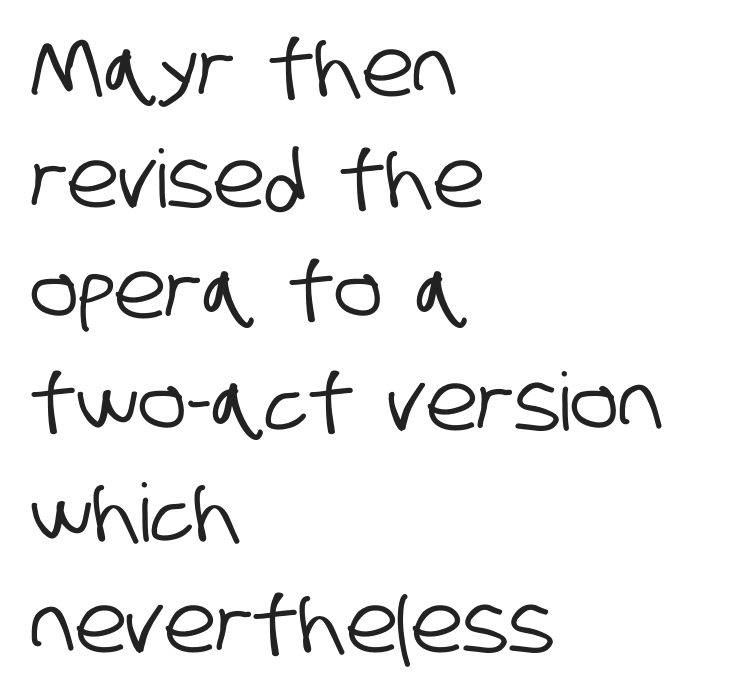
The image shows 80 px condensed sans-serif type; set left-aligned, normal line spacing (1.39x), normal letter spacing, not underlined; low stroke contrast and a large x-height.
